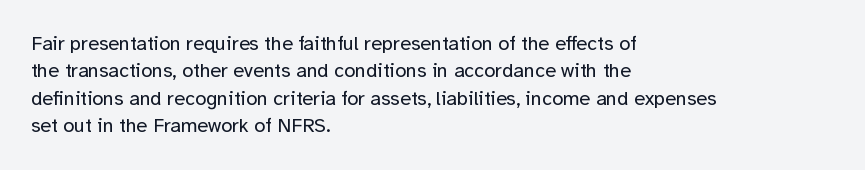
Q: Is the text bold? A: No.
Q: Is the text italic (slanted)? A: No, it is upright.
Q: Is the text underlined? A: No.
Q: How is the paragraph aligned? A: Left-aligned.
Q: Is the spacing between letters normal or unusually wide? A: Normal.
Q: Is the spacing between lines tight, normal or loose? A: Normal.
